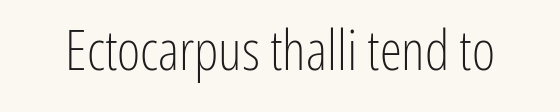
Q: Is the text bold? A: No.
Q: Is the text italic (slanted)? A: No, it is upright.
Q: Is the typeface a serif or a sans-serif typeface? A: Sans-serif.
Q: Is the text underlined? A: No.
Q: Is the spacing between letters normal or unusually wide? A: Normal.
Q: Width (condensed, normal, or wide)? A: Condensed.
Q: Stroke contrast? A: Low.
Q: x-height? A: Medium.
Q: Monospaced? A: No.
